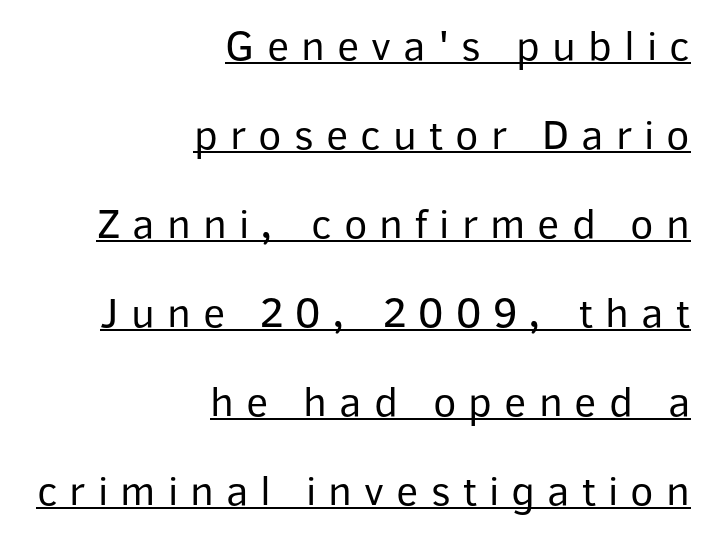
If you drew a ruler down the right edge, every line would touch it. These glyphs show unthickened strokes, regular width or finer. In terms of letterform style, serifs are entirely absent. You can see a thin bar hugging the bottom of the glyphs.
